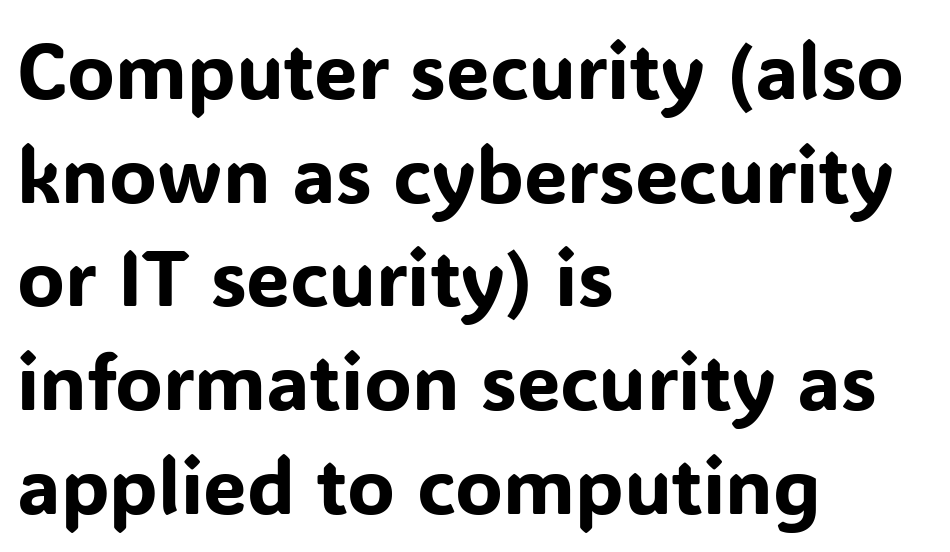
Q: Is the text italic (slanted)? A: No, it is upright.
Q: Is the typeface a serif or a sans-serif typeface? A: Sans-serif.
Q: Is the text underlined? A: No.
Q: How is the paragraph aligned? A: Left-aligned.
Q: Is the spacing between letters normal or unusually wide? A: Normal.
Q: Is the spacing between lines tight, normal or loose? A: Normal.
Q: Width (condensed, normal, or wide)? A: Normal.
Q: Stroke contrast? A: Low.
Q: x-height? A: Medium.
Q: Monospaced? A: No.
